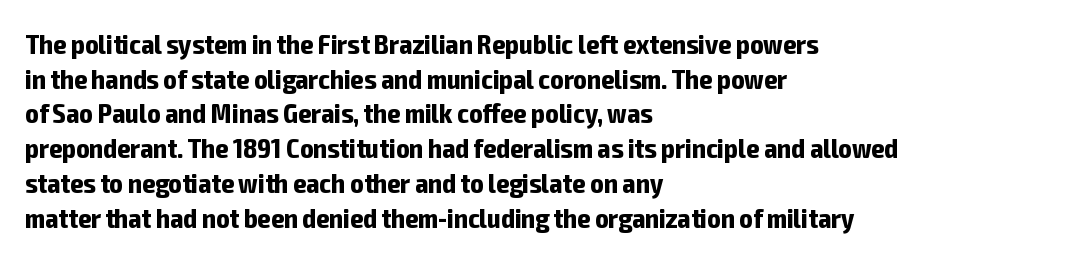
Q: Is the text bold? A: Yes.
Q: Is the text italic (slanted)? A: No, it is upright.
Q: Is the typeface a serif or a sans-serif typeface? A: Sans-serif.
Q: Is the text underlined? A: No.
Q: How is the paragraph aligned? A: Left-aligned.
Q: Is the spacing between letters normal or unusually wide? A: Normal.
Q: Width (condensed, normal, or wide)? A: Condensed.
Q: Stroke contrast? A: Low.
Q: x-height? A: Medium.
Q: Monospaced? A: No.
